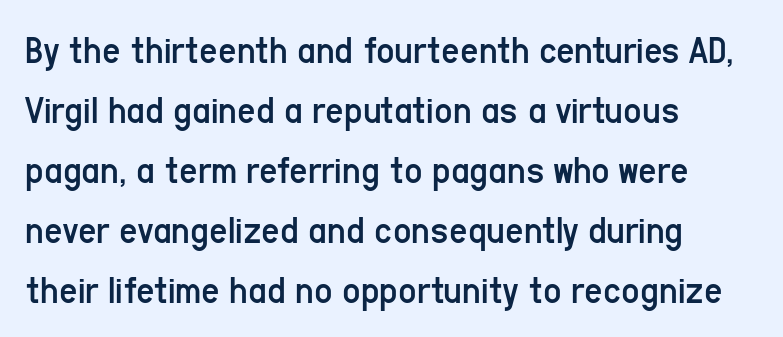
{"serif": "no", "italic": "no", "bold": "no", "weight": "regular", "width": "condensed", "stroke_contrast": "low", "x_height": "medium", "monospaced": "no", "underline": "no", "align": "left", "line_spacing": "normal", "line_spacing_ratio": 1.5, "letter_spacing": "normal", "letter_spacing_em": 0.0, "glyph_px": 40}
